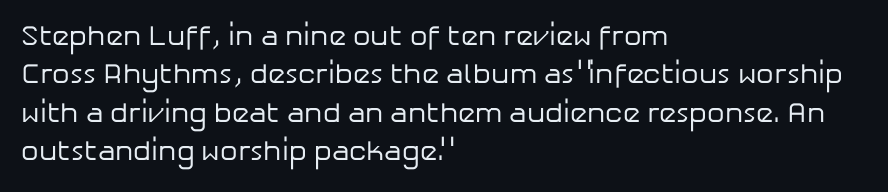
Q: Is the text bold? A: No.
Q: Is the text italic (slanted)? A: No, it is upright.
Q: Is the typeface a serif or a sans-serif typeface? A: Sans-serif.
Q: Is the text underlined? A: No.
Q: How is the paragraph aligned? A: Left-aligned.
Q: Is the spacing between letters normal or unusually wide? A: Normal.
Q: Is the spacing between lines tight, normal or loose? A: Normal.
Q: Width (condensed, normal, or wide)? A: Normal.
Q: Stroke contrast? A: Low.
Q: x-height? A: Medium.
Q: Monospaced? A: No.
